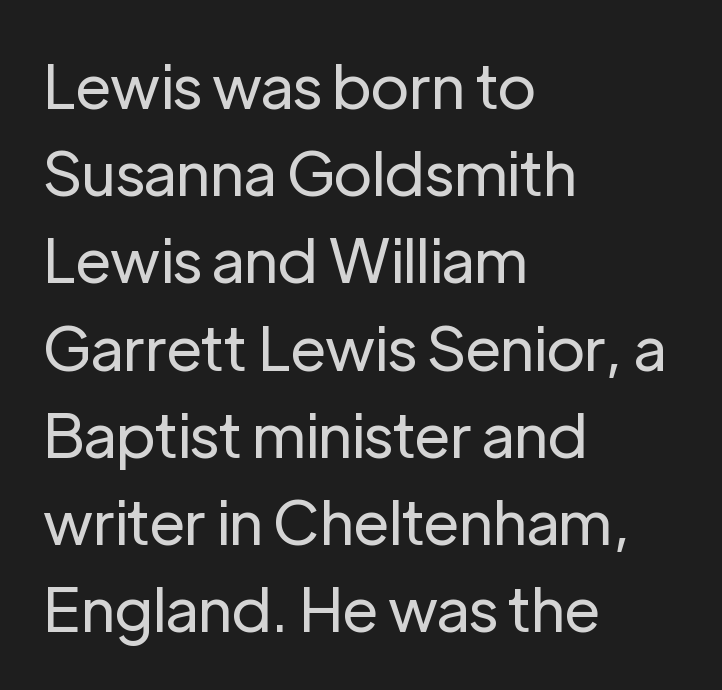
The image shows 61 px regular-weight sans-serif type, upright; set left-aligned, normal line spacing (1.43x), normal letter spacing, not underlined; low stroke contrast and a medium x-height.
